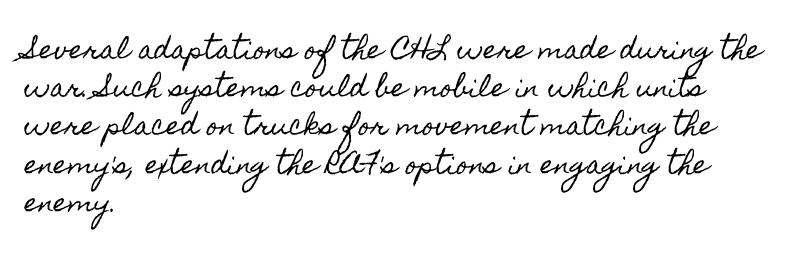
Q: Is the text italic (slanted)? A: Yes.
Q: Is the text underlined? A: No.
Q: How is the paragraph aligned? A: Left-aligned.
Q: Is the spacing between letters normal or unusually wide? A: Normal.
Q: Is the spacing between lines tight, normal or loose? A: Normal.
